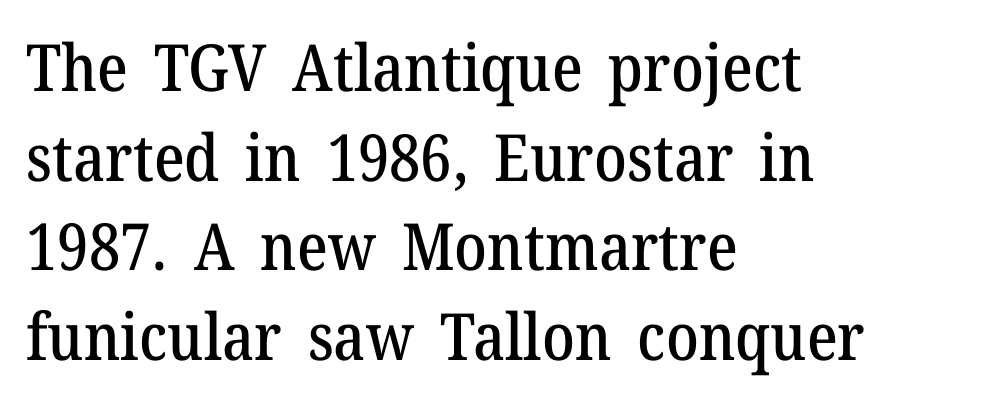
{"serif": "yes", "italic": "no", "width": "normal", "stroke_contrast": "medium", "x_height": "medium", "monospaced": "no", "underline": "no", "align": "left", "line_spacing": "normal", "line_spacing_ratio": 1.38, "letter_spacing": "normal", "letter_spacing_em": 0.0, "glyph_px": 65}
